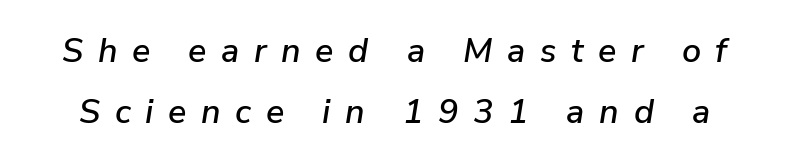
Q: Is the text italic (slanted)? A: Yes, it leans right by about 9 degrees.
Q: Is the text underlined? A: No.
Q: Is the spacing between letters normal or unusually wide? A: Unusually wide.
Q: Width (condensed, normal, or wide)? A: Normal.
Q: Stroke contrast? A: Low.
Q: x-height? A: Medium.
Q: Monospaced? A: No.
